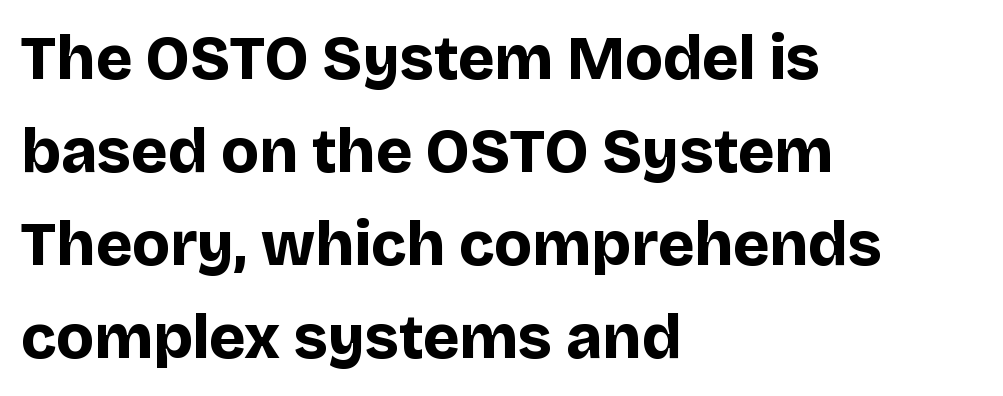
{"serif": "no", "italic": "no", "bold": "yes", "weight": "bold", "width": "normal", "stroke_contrast": "low", "x_height": "large", "monospaced": "no", "underline": "no", "align": "left", "line_spacing": "normal", "line_spacing_ratio": 1.5, "letter_spacing": "normal", "letter_spacing_em": 0.0, "glyph_px": 62}
